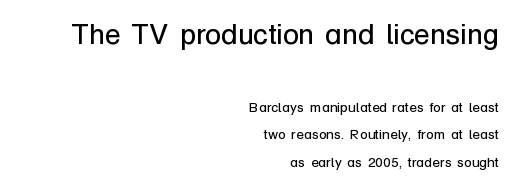
Q: Is the text bold? A: No.
Q: Is the text italic (slanted)? A: No, it is upright.
Q: Is the typeface a serif or a sans-serif typeface? A: Sans-serif.
Q: Is the text underlined? A: No.
Q: How is the paragraph aligned? A: Right-aligned.
Q: Is the spacing between letters normal or unusually wide? A: Normal.
Q: Is the spacing between lines tight, normal or loose? A: Loose.
Q: Which block of text is set in a larger size, the first (top) or the second (bottom)? A: The first (top) one.
Q: Width (condensed, normal, or wide)? A: Normal.
Q: Stroke contrast? A: Low.
Q: x-height? A: Medium.
Q: Monospaced? A: No.
